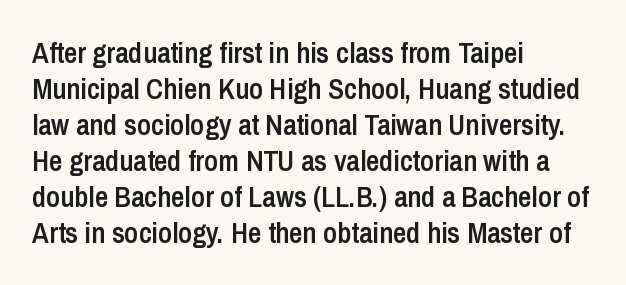
Nobody drew a line under any word here. Leftover space on each line is placed entirely after the last word. Tall strokes in this sample are plumb rather than angled. You can tell from the bare stems that sans-serif type was used. The horizontal fit of the characters is conventional and even. Compared with an ordinary text face, these strokes are moderately heavier — a semibold.
